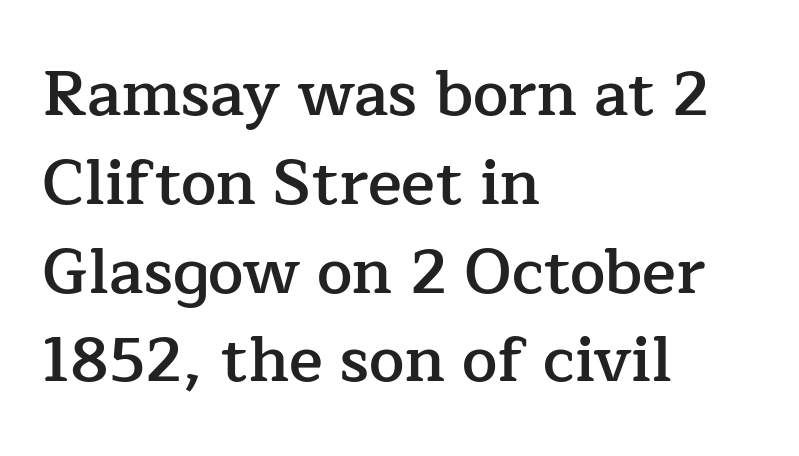
The image shows 63 px semibold serif type, upright; set left-aligned, normal line spacing (1.41x), normal letter spacing, not underlined; low stroke contrast and a medium x-height.
